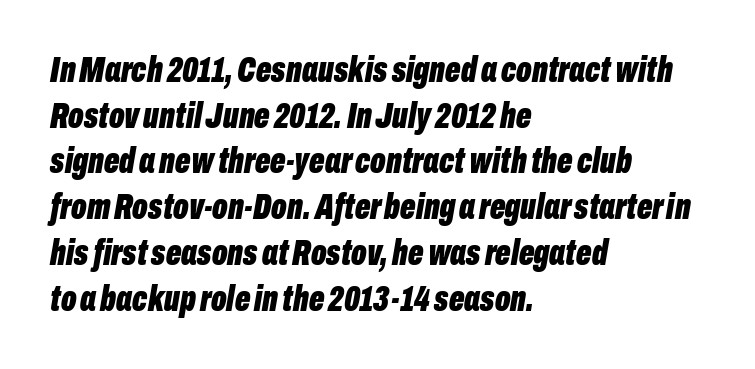
The image shows 36 px bold, condensed type, italic (leaning right); set left-aligned, normal line spacing (1.27x), normal letter spacing, not underlined; low stroke contrast and a medium x-height.
